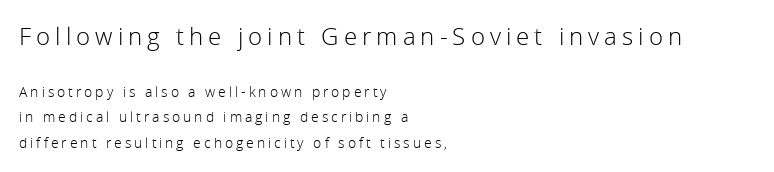
Q: Is the text bold? A: No.
Q: Is the text italic (slanted)? A: No, it is upright.
Q: Is the text underlined? A: No.
Q: How is the paragraph aligned? A: Left-aligned.
Q: Is the spacing between letters normal or unusually wide? A: Unusually wide.
Q: Which block of text is set in a larger size, the first (top) or the second (bottom)? A: The first (top) one.
